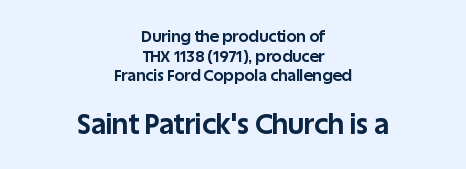
The image shows 28 px bold sans-serif type, upright; set centered, line spacing 1.23x, normal letter spacing, not underlined; the second (bottom) block is 1.75x larger; low stroke contrast and a large x-height.
